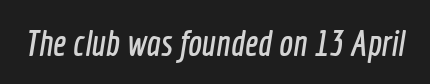
Q: Is the typeface a serif or a sans-serif typeface? A: Sans-serif.
Q: Is the text underlined? A: No.
Q: Is the spacing between letters normal or unusually wide? A: Normal.
Q: Width (condensed, normal, or wide)? A: Condensed.
Q: x-height? A: Medium.
Q: Monospaced? A: No.
